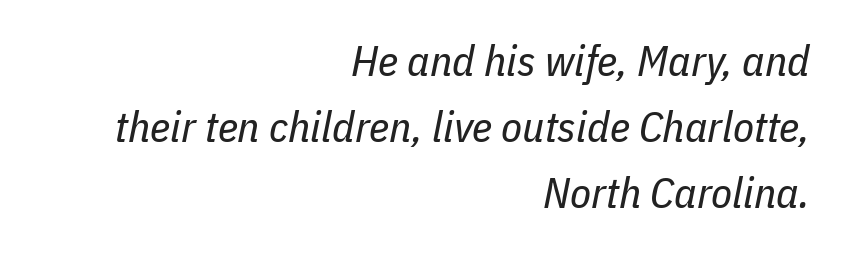
{"italic": "yes", "lean": "right", "slant_degrees": 11, "bold": "no", "weight": "regular", "width": "condensed", "stroke_contrast": "low", "x_height": "medium", "monospaced": "no", "underline": "no", "align": "right", "line_spacing": "normal", "line_spacing_ratio": 1.54, "letter_spacing": "normal", "letter_spacing_em": 0.0, "glyph_px": 43}
